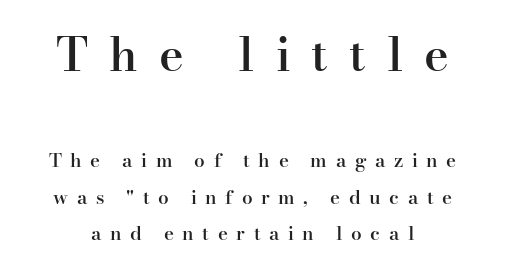
Q: Is the text bold? A: Semi-bold.
Q: Is the text italic (slanted)? A: No, it is upright.
Q: Is the typeface a serif or a sans-serif typeface? A: Serif.
Q: Is the text underlined? A: No.
Q: How is the paragraph aligned? A: Centered.
Q: Is the spacing between letters normal or unusually wide? A: Unusually wide.
Q: Is the spacing between lines tight, normal or loose? A: Loose.
Q: Which block of text is set in a larger size, the first (top) or the second (bottom)? A: The first (top) one.
Q: Width (condensed, normal, or wide)? A: Normal.
Q: Stroke contrast? A: High.
Q: x-height? A: Small.
Q: Monospaced? A: No.
